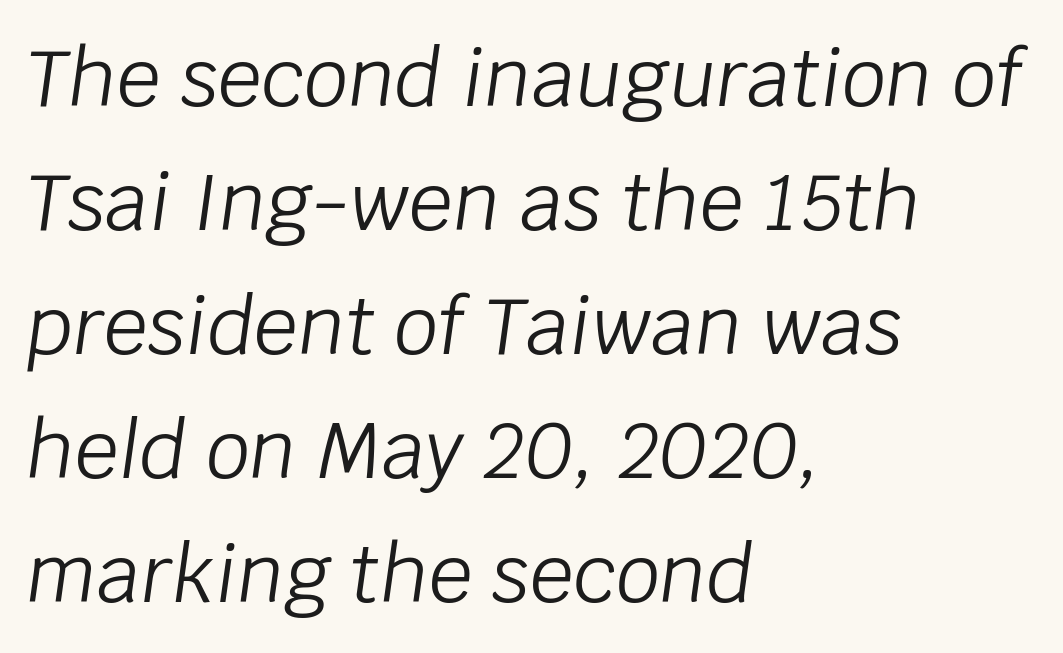
{"italic": "yes", "lean": "right", "slant_degrees": 8, "bold": "no", "weight": "light", "width": "normal", "stroke_contrast": "low", "x_height": "large", "monospaced": "no", "underline": "no", "align": "left", "line_spacing": "normal", "line_spacing_ratio": 1.59, "letter_spacing": "normal", "letter_spacing_em": 0.0, "glyph_px": 78}
